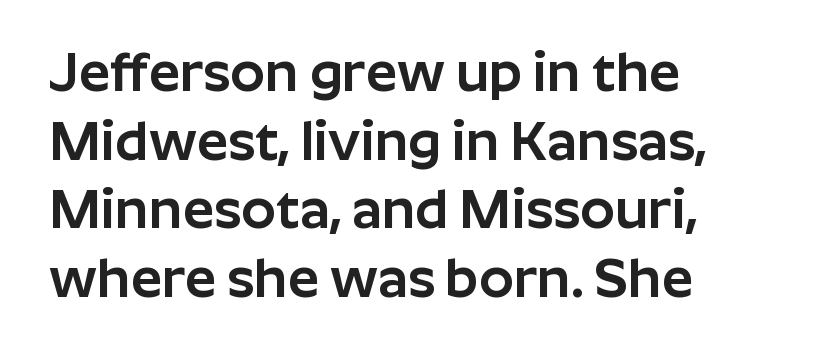
The image shows 55 px sans-serif type, upright; set left-aligned, normal line spacing (1.25x), normal letter spacing, not underlined; low stroke contrast and a medium x-height.
